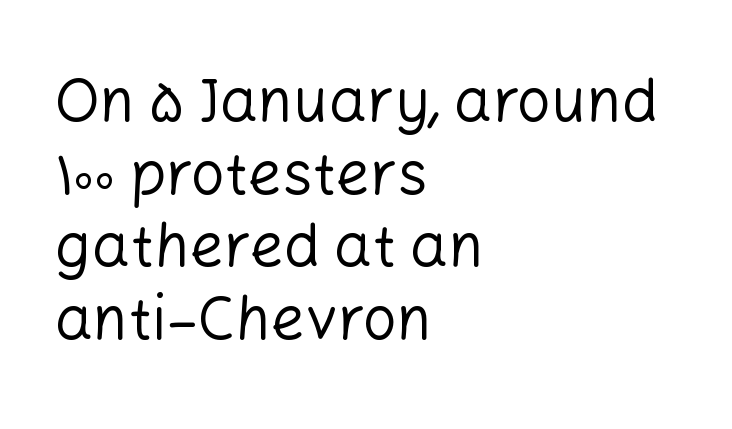
Q: Is the text bold? A: No.
Q: Is the text italic (slanted)? A: No, it is upright.
Q: Is the typeface a serif or a sans-serif typeface? A: Sans-serif.
Q: Is the text underlined? A: No.
Q: How is the paragraph aligned? A: Left-aligned.
Q: Is the spacing between letters normal or unusually wide? A: Normal.
Q: Width (condensed, normal, or wide)? A: Normal.
Q: Stroke contrast? A: Low.
Q: x-height? A: Medium.
Q: Monospaced? A: No.
